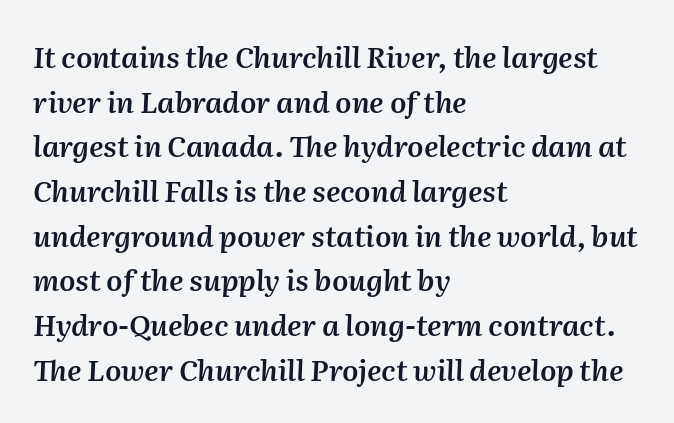
Q: Is the text bold? A: Semi-bold.
Q: Is the text italic (slanted)? A: Yes, it leans right by about 2 degrees.
Q: Is the text underlined? A: No.
Q: How is the paragraph aligned? A: Left-aligned.
Q: Is the spacing between letters normal or unusually wide? A: Normal.
Q: Is the spacing between lines tight, normal or loose? A: Normal.
Q: Width (condensed, normal, or wide)? A: Normal.
Q: Stroke contrast? A: Medium.
Q: x-height? A: Medium.
Q: Monospaced? A: No.
